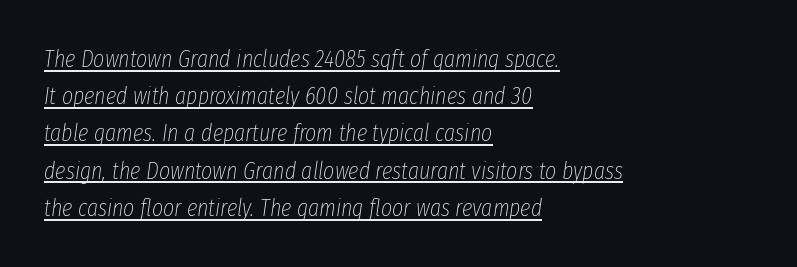
Does a line run under the words? Yes, clearly. Line beginnings align vertically; line endings do not. Horizontal bands of white between lines are of average thickness. The axis of the letterforms is tilted away from vertical.
